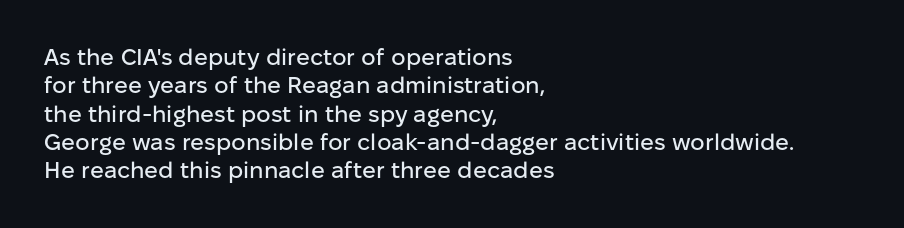
One-word summary of the alignment: left. These lines keep a tight, regular rhythm from letter to letter. Letters rest on an invisible, unmarked baseline. In terms of posture, this sample is upright.
